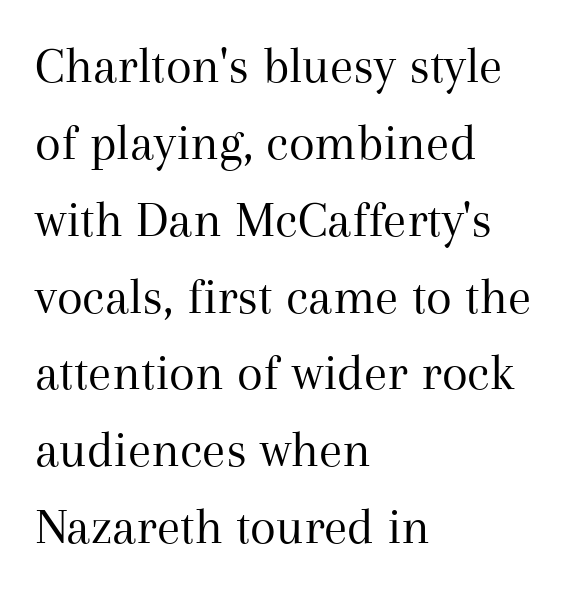
{"serif": "yes", "italic": "no", "bold": "no", "weight": "regular", "width": "normal", "stroke_contrast": "medium", "x_height": "medium", "monospaced": "no", "underline": "no", "align": "left", "line_spacing": "normal", "line_spacing_ratio": 1.45, "letter_spacing": "normal", "letter_spacing_em": 0.0, "glyph_px": 53}
